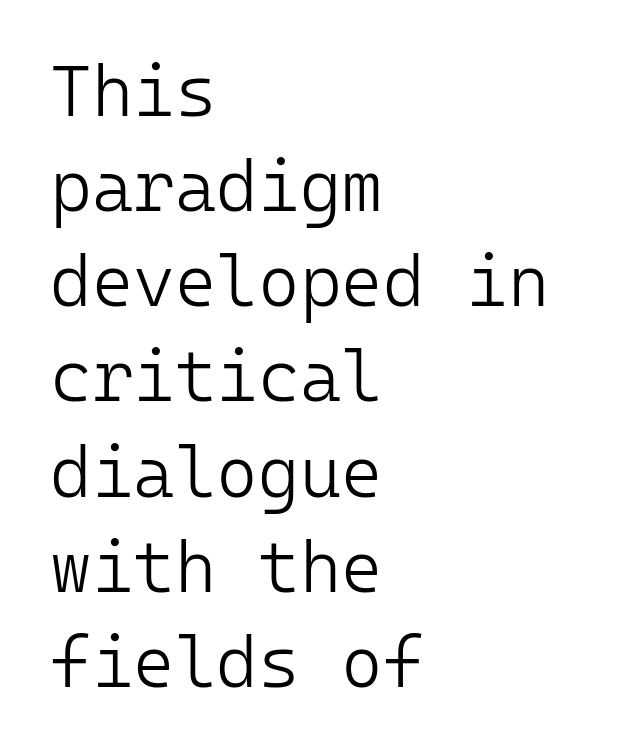
Q: Is the text bold? A: No.
Q: Is the text italic (slanted)? A: No, it is upright.
Q: Is the typeface a serif or a sans-serif typeface? A: Sans-serif.
Q: Is the text underlined? A: No.
Q: How is the paragraph aligned? A: Left-aligned.
Q: Is the spacing between letters normal or unusually wide? A: Normal.
Q: Is the spacing between lines tight, normal or loose? A: Normal.
Q: Width (condensed, normal, or wide)? A: Normal.
Q: Stroke contrast? A: Low.
Q: x-height? A: Medium.
Q: Monospaced? A: Yes.
